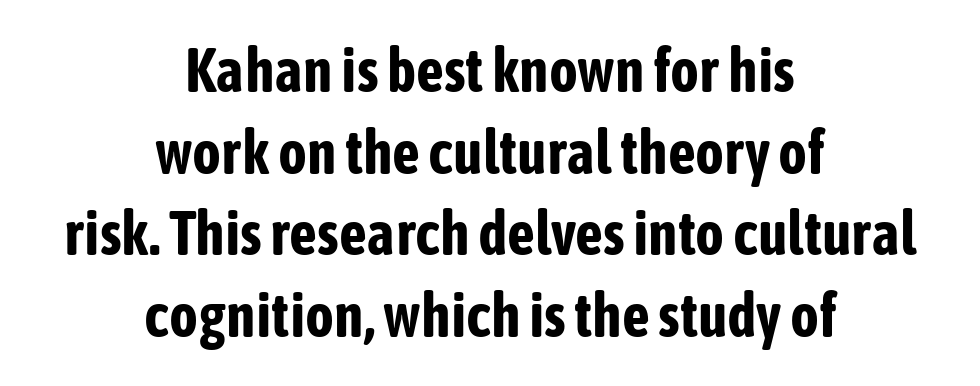
One-word summary of the alignment: center. The rendering uses natural spacing where letterforms have individual widths. Words float on clear page, feet unadorned. Chunky letters — that's bold for sure. Observe the absence of serifs on each vertical stroke in this sample. When letters stand straight like this, we call the style roman or upright.
